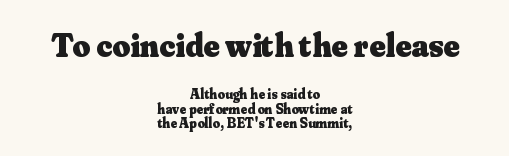
Spacing between characters is what you'd get straight out of the box. Varying glyph widths throughout — classic text-font behaviour. Reading down the column, the eye jumps only a short way to each next line. It's the straight-up-and-down kind of type.
